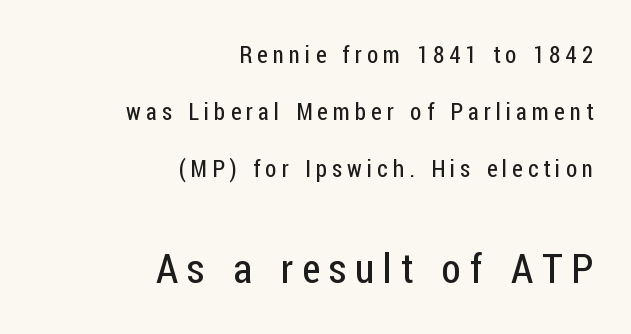
Lines of text with bare space underneath. Size contrast runs from small at the top to large at the bottom. The designer dialed line spacing up above the default. If you drew a line through each stem, it would be perfectly vertical. Stroke mass is kept to a normal reading level or below. Alignment: flush right.
